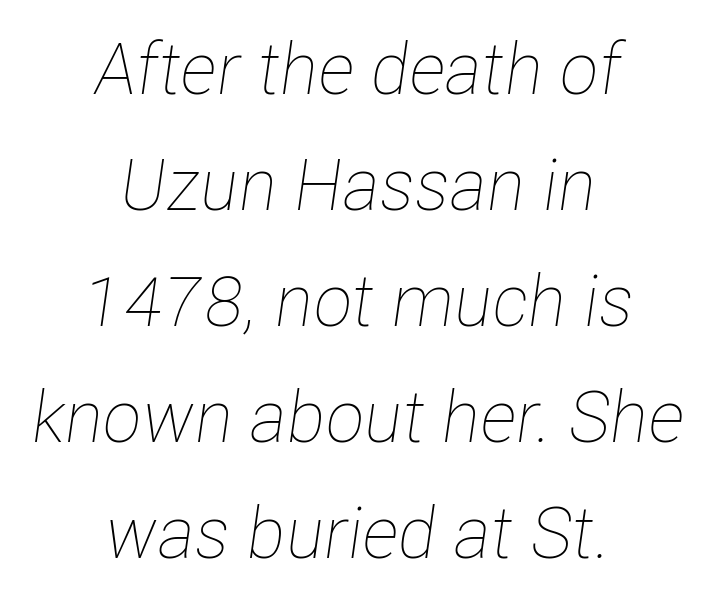
Q: Is the text bold? A: No.
Q: Is the text italic (slanted)? A: Yes, it leans right by about 8 degrees.
Q: Is the text underlined? A: No.
Q: How is the paragraph aligned? A: Centered.
Q: Is the spacing between letters normal or unusually wide? A: Normal.
Q: Is the spacing between lines tight, normal or loose? A: Normal.
Q: Width (condensed, normal, or wide)? A: Condensed.
Q: Stroke contrast? A: Low.
Q: x-height? A: Medium.
Q: Monospaced? A: No.
